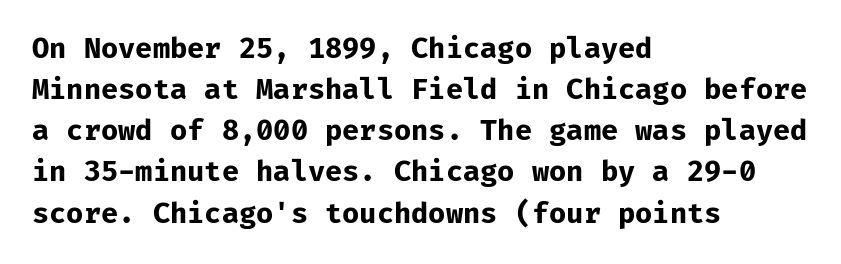
The lines are quadded left. If you measured baseline to baseline, you'd find a middling distance. A sans-serif font was chosen for this passage. Style check: upright. Fixed-width glyphs throughout — classic coding-font behaviour. Any mark beneath the type? The region is blank.
